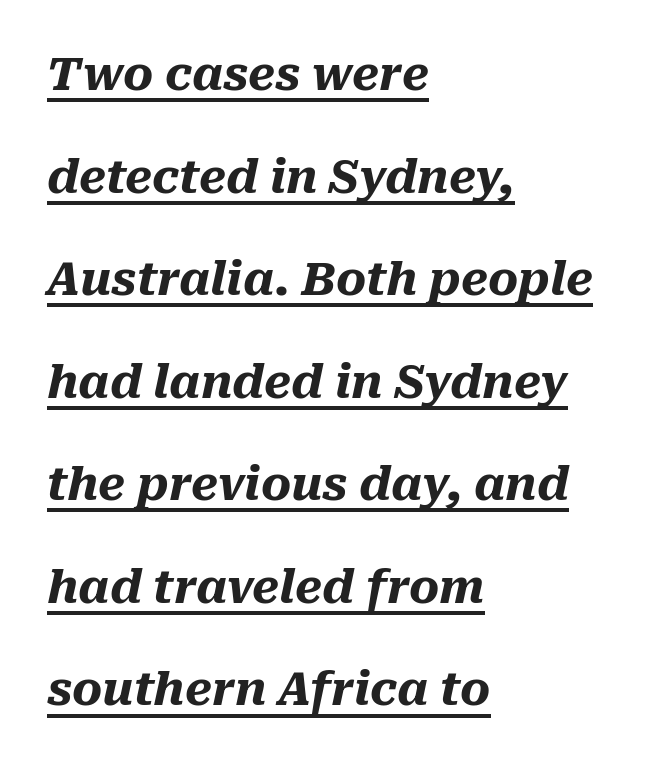
The image shows 46 px heavy type, italic (leaning right); set left-aligned, loose line spacing (2.23x), normal letter spacing, underlined; medium stroke contrast and a medium x-height.
